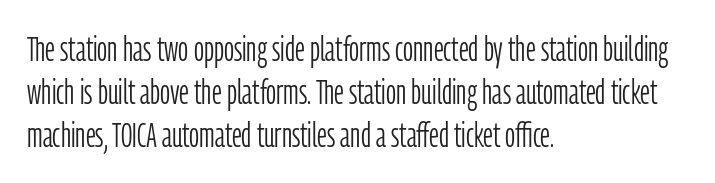
The image shows 35 px light, condensed sans-serif type, upright; set left-aligned, line spacing 1.23x, normal letter spacing, not underlined; low stroke contrast and a medium x-height.
